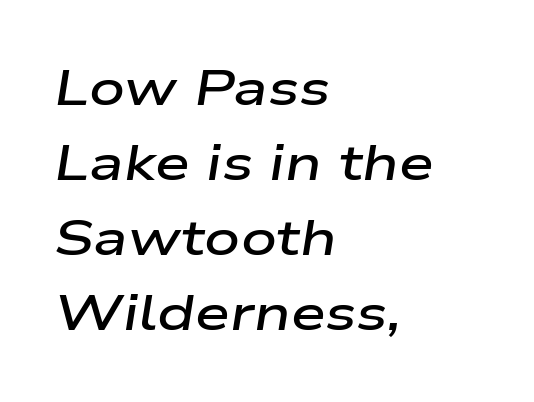
The image shows 50 px semibold, wide type, italic (leaning right); set left-aligned, normal line spacing (1.5x), normal letter spacing, not underlined; low stroke contrast and a medium x-height.
